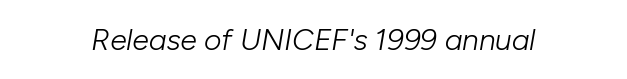
{"italic": "yes", "lean": "right", "slant_degrees": 10, "bold": "no", "weight": "light", "width": "normal", "stroke_contrast": "low", "x_height": "medium", "monospaced": "no", "underline": "no", "letter_spacing": "normal", "letter_spacing_em": 0.0, "glyph_px": 30}
